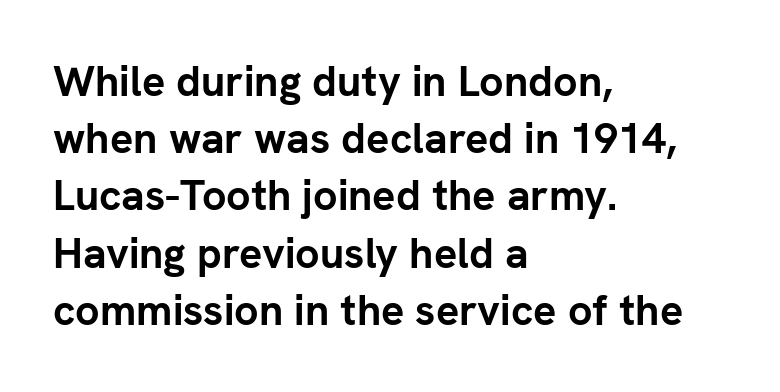
The image shows 43 px semibold sans-serif type, upright; set left-aligned, normal line spacing (1.33x), normal letter spacing, not underlined; low stroke contrast and a medium x-height.
